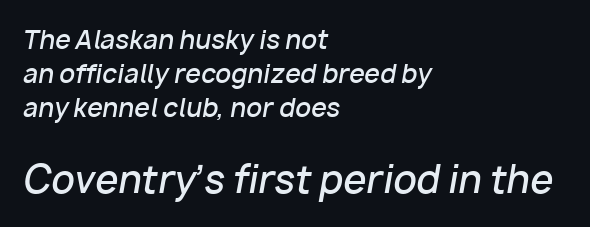
Compared with typical body copy, the letter spacing here is the same. Looks like regular typesetting: each glyph gets only the width it needs. Teacher's note: observe the even left margin — that is flush-left alignment. Two sizes are in play, and the larger belongs to the second block. The specimen reads as italic at a glance.
